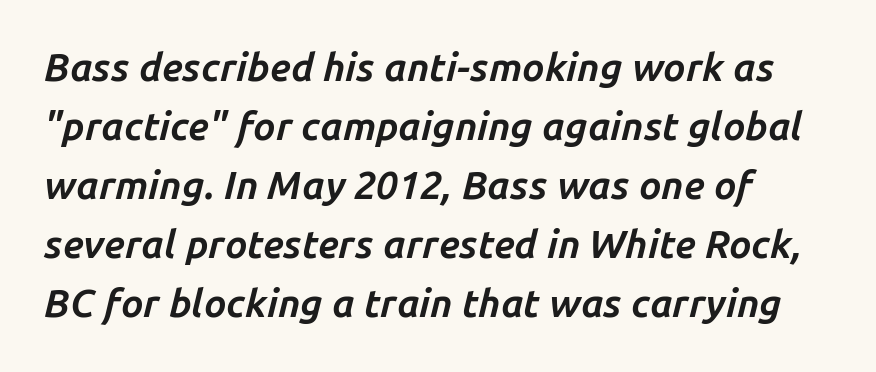
The image shows 39 px bold type, italic (leaning right); set left-aligned, normal line spacing (1.51x), normal letter spacing, not underlined; low stroke contrast and a medium x-height.
